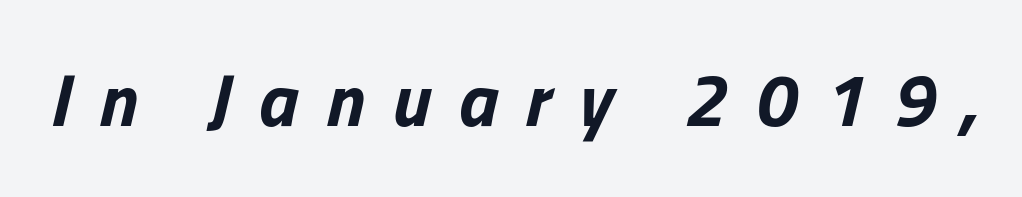
An italicized treatment has been applied to the whole sample. Thick stems and heavy bowls — unmistakably bold. This rendering widens character spacing well past its baseline value. Looks like regular typesetting: each glyph gets only the width it needs. The passage shown is not underscored anywhere.
